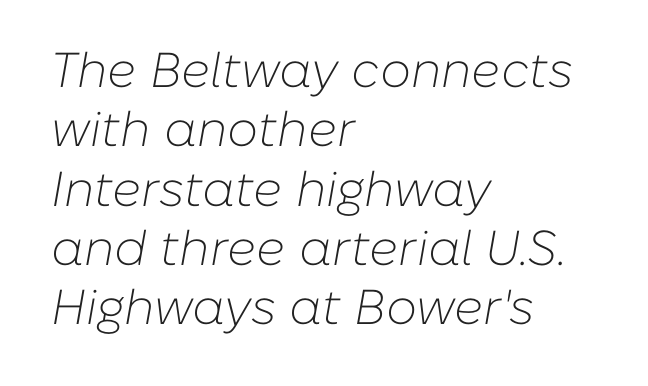
{"italic": "yes", "lean": "right", "slant_degrees": 10, "bold": "no", "weight": "light", "width": "normal", "stroke_contrast": "low", "x_height": "medium", "monospaced": "no", "underline": "no", "align": "left", "line_spacing_ratio": 1.21, "letter_spacing": "normal", "letter_spacing_em": 0.0, "glyph_px": 49}
